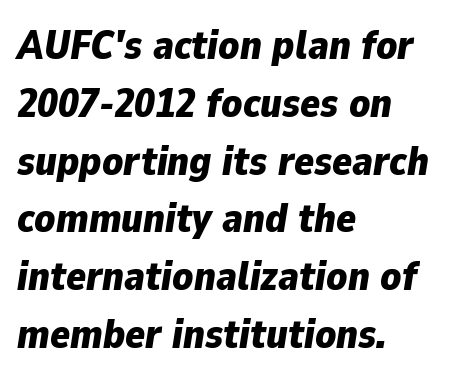
Q: Is the text bold? A: Yes.
Q: Is the text italic (slanted)? A: Yes, it leans right by about 9 degrees.
Q: Is the text underlined? A: No.
Q: How is the paragraph aligned? A: Left-aligned.
Q: Is the spacing between letters normal or unusually wide? A: Normal.
Q: Is the spacing between lines tight, normal or loose? A: Normal.
Q: Width (condensed, normal, or wide)? A: Normal.
Q: Stroke contrast? A: Low.
Q: x-height? A: Medium.
Q: Monospaced? A: No.
